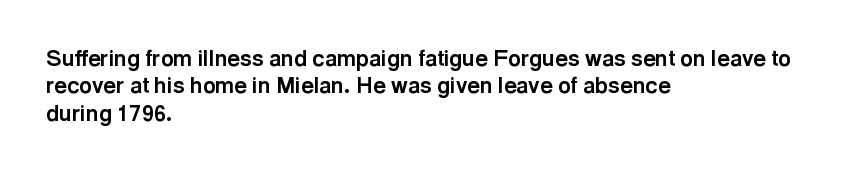
Q: Is the text bold? A: Yes.
Q: Is the text italic (slanted)? A: No, it is upright.
Q: Is the text underlined? A: No.
Q: How is the paragraph aligned? A: Left-aligned.
Q: Is the spacing between letters normal or unusually wide? A: Normal.
